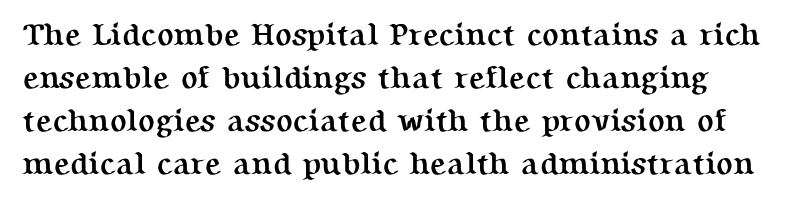
The glyphs have the mass of a bold cut. The words here are not underlined. It's the straight-up-and-down kind of type. This sample has the flowing, uneven cadence of proportional lettering.
